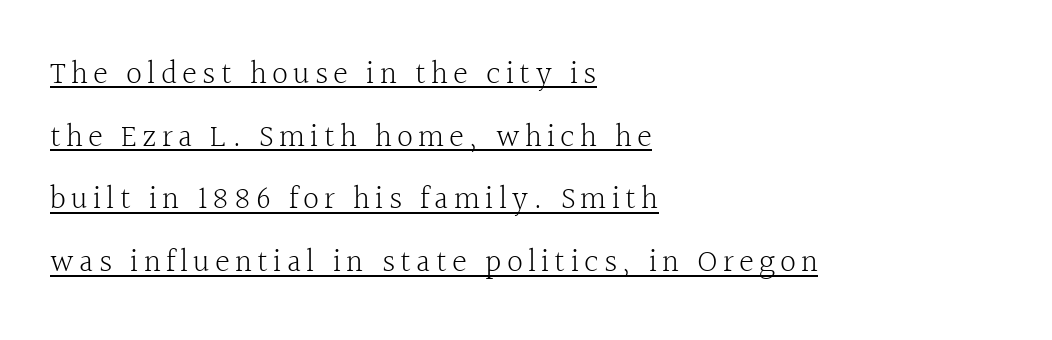
{"serif": "yes", "italic": "no", "bold": "no", "weight": "light", "width": "normal", "x_height": "medium", "monospaced": "no", "underline": "yes", "align": "left", "line_spacing": "loose", "line_spacing_ratio": 1.96, "glyph_px": 32}
